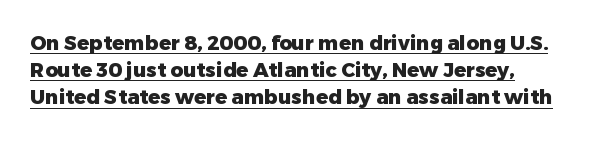
The image shows 20 px bold type, upright; set normal line spacing (1.36x), normal letter spacing, underlined.
